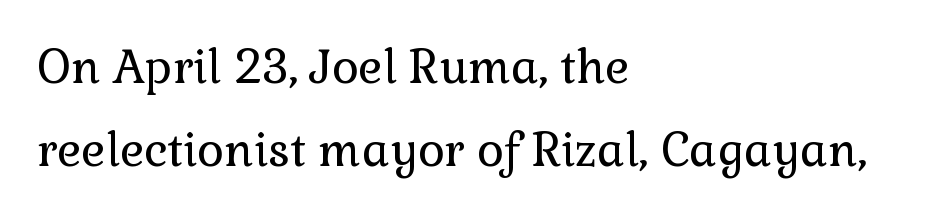
{"serif": "yes", "italic": "no", "bold": "no", "weight": "regular", "width": "normal", "stroke_contrast": "low", "x_height": "medium", "monospaced": "no", "underline": "no", "align": "left", "line_spacing_ratio": 1.8, "letter_spacing": "normal", "letter_spacing_em": 0.0, "glyph_px": 46}
